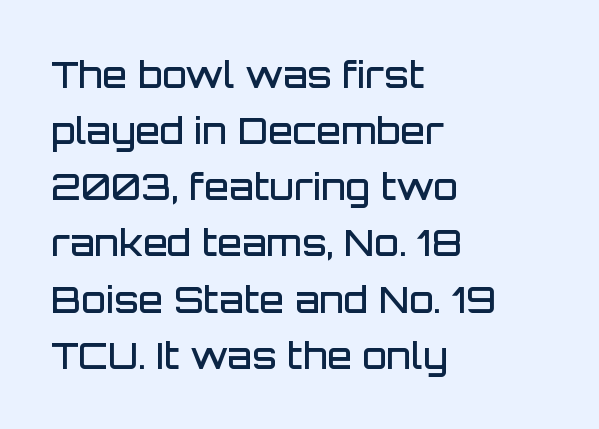
Q: Is the text bold? A: Semi-bold.
Q: Is the text italic (slanted)? A: No, it is upright.
Q: Is the typeface a serif or a sans-serif typeface? A: Sans-serif.
Q: Is the text underlined? A: No.
Q: How is the paragraph aligned? A: Left-aligned.
Q: Is the spacing between letters normal or unusually wide? A: Normal.
Q: Is the spacing between lines tight, normal or loose? A: Normal.
Q: Width (condensed, normal, or wide)? A: Normal.
Q: Stroke contrast? A: Low.
Q: x-height? A: Large.
Q: Monospaced? A: No.
